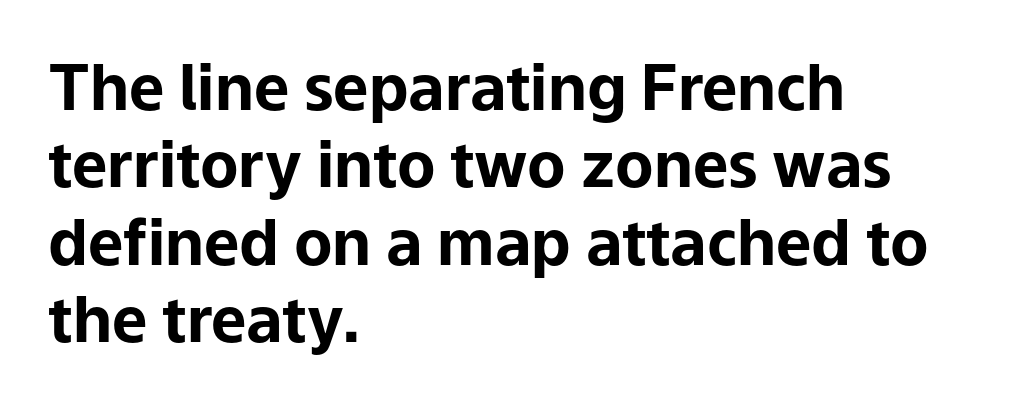
Serif or sans? Sans — the stroke terminals are bare. Heavy-handed strokes throughout: this text is bold. Horizontal alignment here is leftward, the default for most running prose. Here the glyphs are tracked normally, forming tight word shapes. The passage shown is not underscored anywhere.
